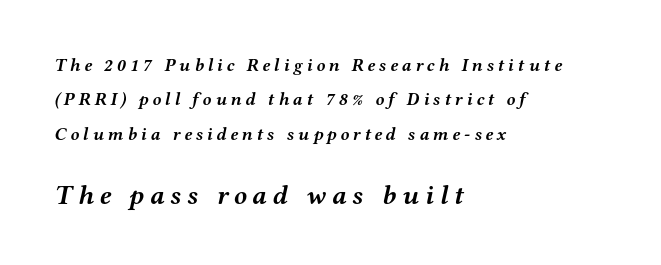
{"italic": "yes", "lean": "right", "slant_degrees": 12, "bold": "yes", "underline": "no", "align": "left", "line_spacing": "loose", "line_spacing_ratio": 1.91, "letter_spacing": "wide", "letter_spacing_em": 0.21, "larger_block": "second", "size_ratio": 1.5, "glyph_px": 27}
